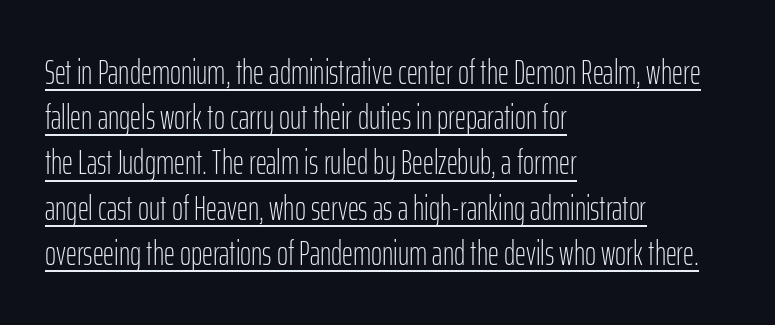
Q: Is the text bold? A: No.
Q: Is the text italic (slanted)? A: No, it is upright.
Q: Is the typeface a serif or a sans-serif typeface? A: Sans-serif.
Q: Is the text underlined? A: Yes.
Q: How is the paragraph aligned? A: Left-aligned.
Q: Is the spacing between letters normal or unusually wide? A: Normal.
Q: Is the spacing between lines tight, normal or loose? A: Normal.
Q: Width (condensed, normal, or wide)? A: Condensed.
Q: Stroke contrast? A: Low.
Q: x-height? A: Medium.
Q: Monospaced? A: No.
